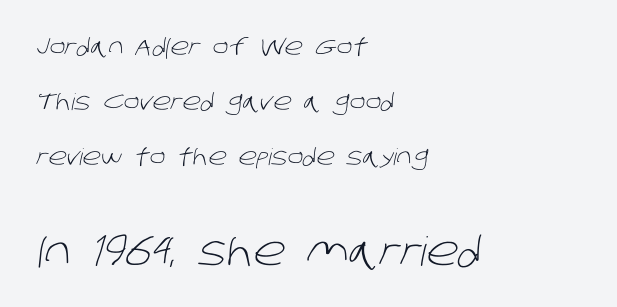
Q: Is the text bold? A: No.
Q: Is the typeface a serif or a sans-serif typeface? A: Sans-serif.
Q: Is the text underlined? A: No.
Q: How is the paragraph aligned? A: Left-aligned.
Q: Is the spacing between letters normal or unusually wide? A: Normal.
Q: Is the spacing between lines tight, normal or loose? A: Loose.
Q: Which block of text is set in a larger size, the first (top) or the second (bottom)? A: The second (bottom) one.
Q: Width (condensed, normal, or wide)? A: Normal.
Q: Stroke contrast? A: Low.
Q: x-height? A: Large.
Q: Monospaced? A: No.
